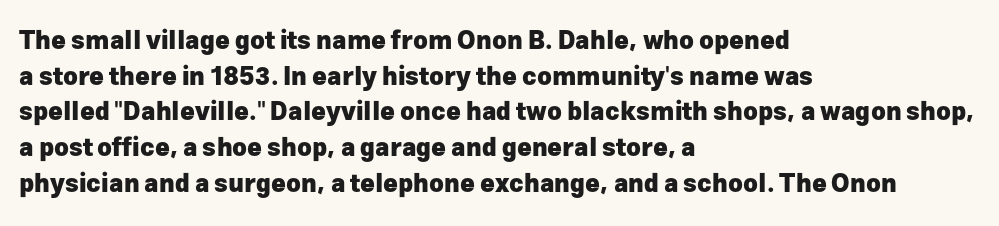
Q: Is the text bold? A: Yes.
Q: Is the text italic (slanted)? A: No, it is upright.
Q: Is the text underlined? A: No.
Q: How is the paragraph aligned? A: Left-aligned.
Q: Is the spacing between letters normal or unusually wide? A: Normal.
Q: Is the spacing between lines tight, normal or loose? A: Normal.
